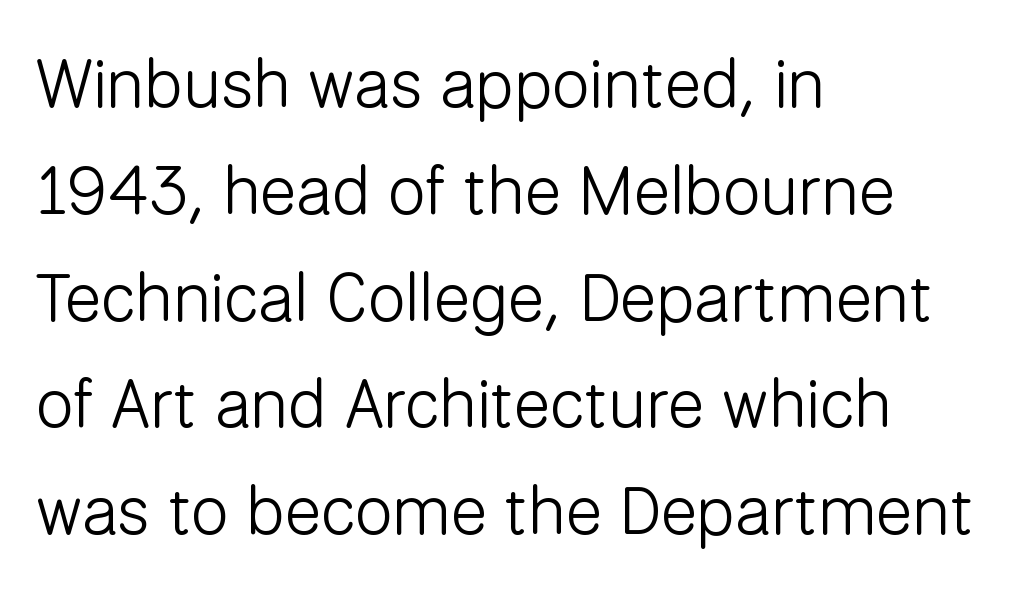
{"serif": "no", "italic": "no", "bold": "no", "weight": "light", "width": "normal", "stroke_contrast": "low", "x_height": "medium", "monospaced": "no", "underline": "no", "align": "left", "line_spacing": "normal", "line_spacing_ratio": 1.57, "letter_spacing": "normal", "letter_spacing_em": 0.0, "glyph_px": 68}
